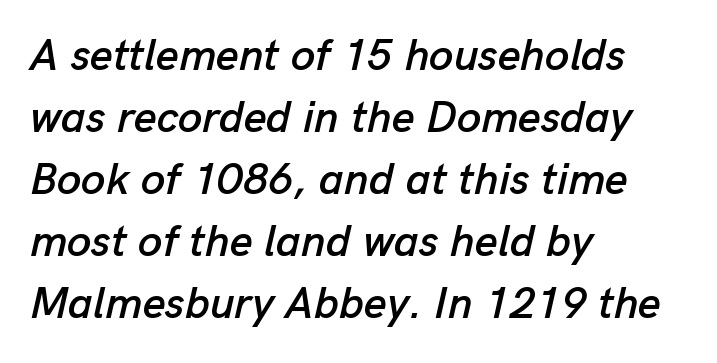
{"italic": "yes", "lean": "right", "slant_degrees": 13, "width": "normal", "stroke_contrast": "low", "x_height": "medium", "monospaced": "no", "underline": "no", "align": "left", "line_spacing": "normal", "line_spacing_ratio": 1.41, "letter_spacing": "normal", "letter_spacing_em": 0.0, "glyph_px": 44}
